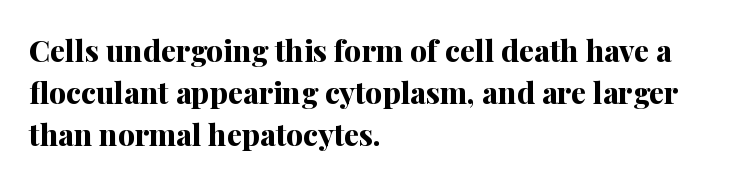
The image shows 30 px bold serif type, upright; set left-aligned, normal line spacing (1.4x), normal letter spacing, not underlined; medium stroke contrast and a medium x-height.
